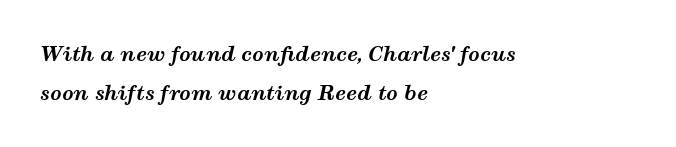
{"italic": "yes", "lean": "right", "slant_degrees": 12, "bold": "yes", "underline": "no", "align": "left", "line_spacing": "loose", "line_spacing_ratio": 1.97, "letter_spacing": "normal", "letter_spacing_em": 0.0, "glyph_px": 20}
